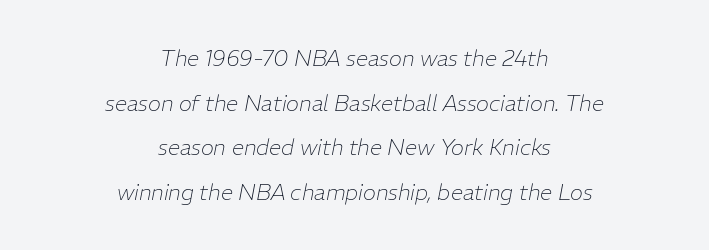
Q: Is the text bold? A: No.
Q: Is the text italic (slanted)? A: Yes, it leans right by about 11 degrees.
Q: Is the text underlined? A: No.
Q: How is the paragraph aligned? A: Centered.
Q: Is the spacing between letters normal or unusually wide? A: Normal.
Q: Is the spacing between lines tight, normal or loose? A: Loose.
